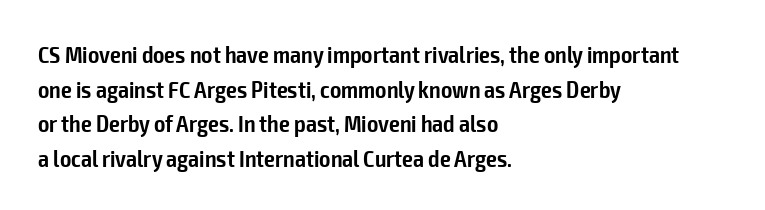
The image shows 24 px text type, upright; set left-aligned, normal line spacing (1.44x), normal letter spacing, not underlined.
